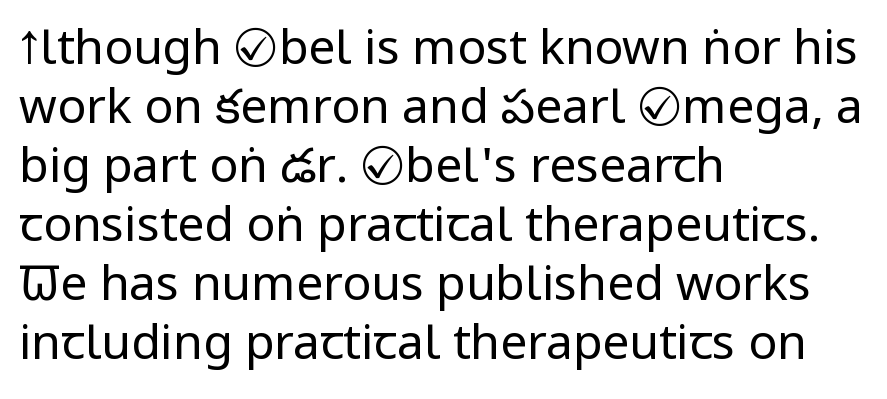
Unbolded letterforms with no extra heft. The face used here is rendered with its standard letterfit. The letters advance in unequal steps, a hallmark of proportional type. This is the regular roman posture of the typeface.
